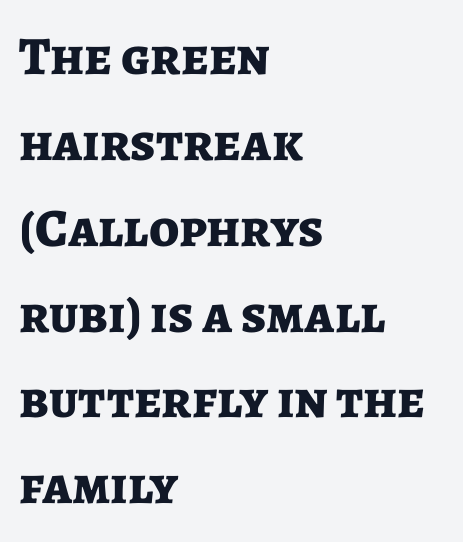
{"serif": "no", "italic": "no", "bold": "yes", "weight": "bold", "width": "normal", "stroke_contrast": "low", "x_height": "medium", "monospaced": "no", "underline": "no", "align": "left", "line_spacing": "normal", "line_spacing_ratio": 1.59, "letter_spacing": "normal", "letter_spacing_em": 0.0, "glyph_px": 54}
